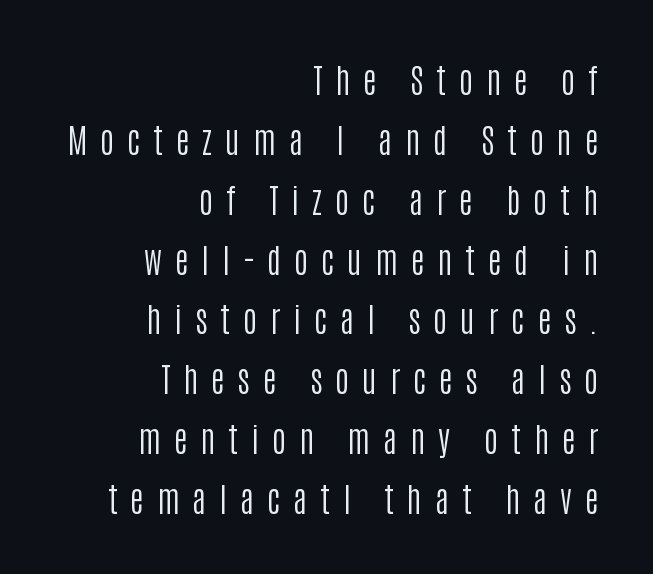
The image shows 34 px regular-weight, condensed sans-serif type, upright; set right-aligned, line spacing 1.76x, unusually wide letter spacing (+0.38 em), not underlined; low stroke contrast and a large x-height.
